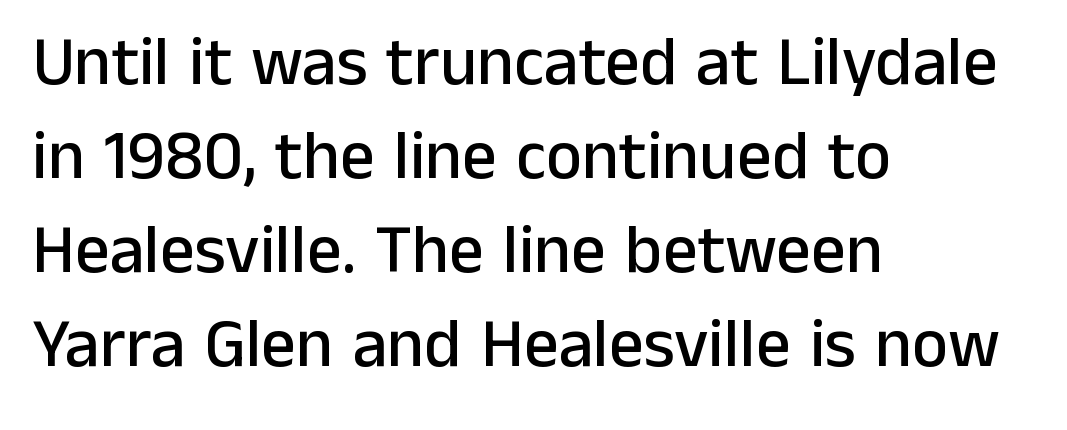
{"serif": "no", "italic": "no", "width": "normal", "stroke_contrast": "low", "x_height": "medium", "monospaced": "no", "underline": "no", "align": "left", "line_spacing": "normal", "line_spacing_ratio": 1.36, "letter_spacing": "normal", "letter_spacing_em": 0.0, "glyph_px": 69}
